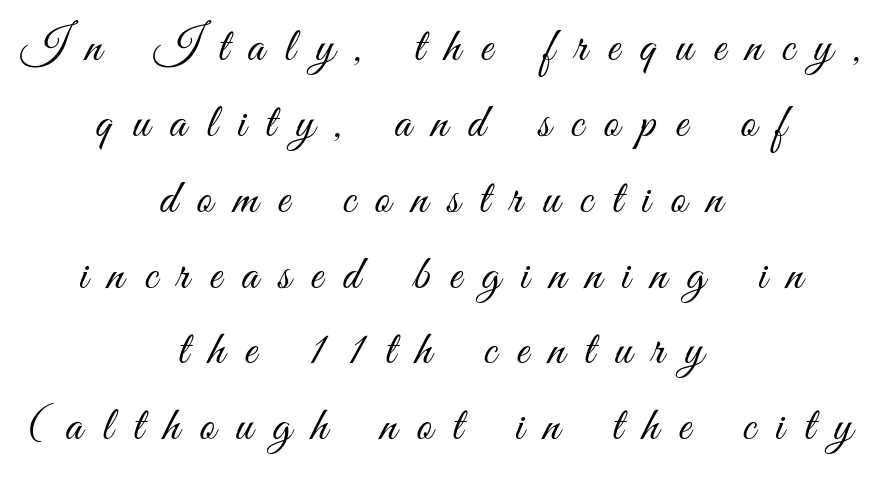
Every row of glyphs is offset so its center matches the block's center. Students, note that the glyphs here are deliberately spaced far apart. These lines are rendered in a variable-pitch font. The type family on display is of the sans-serif kind.
